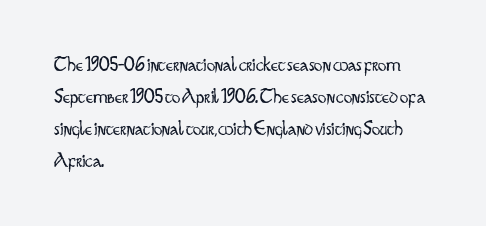
Q: Is the text bold? A: No.
Q: Is the text italic (slanted)? A: No, it is upright.
Q: Is the text underlined? A: No.
Q: How is the paragraph aligned? A: Left-aligned.
Q: Is the spacing between letters normal or unusually wide? A: Normal.
Q: Is the spacing between lines tight, normal or loose? A: Normal.
